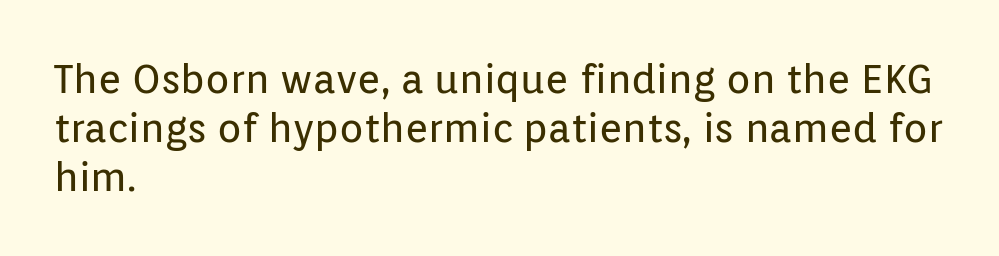
{"serif": "no", "italic": "no", "bold": "no", "weight": "regular", "width": "normal", "stroke_contrast": "low", "x_height": "medium", "monospaced": "no", "underline": "no", "align": "left", "line_spacing_ratio": 1.23, "letter_spacing": "normal", "letter_spacing_em": 0.0, "glyph_px": 40}
